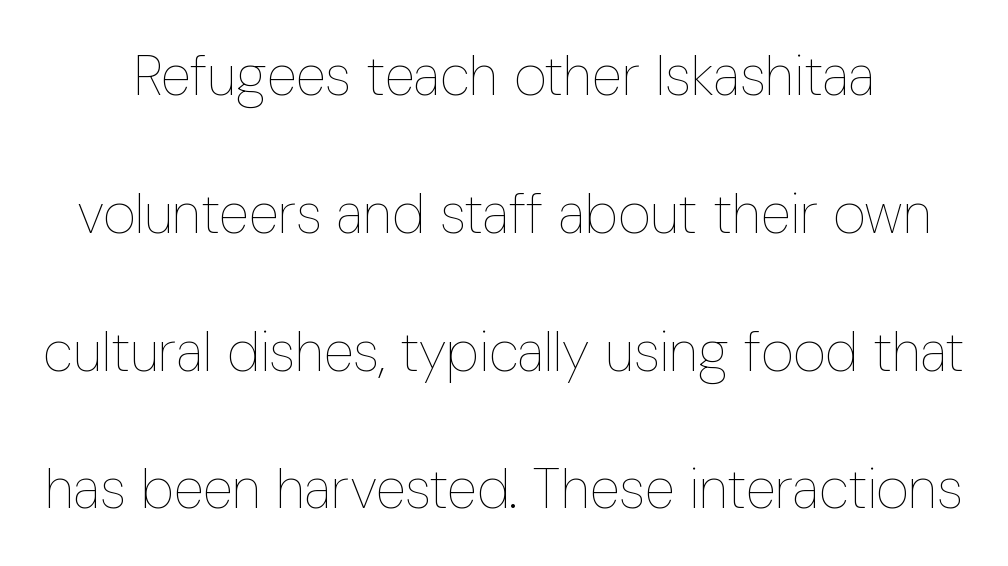
{"italic": "no", "bold": "no", "weight": "thin", "width": "condensed", "stroke_contrast": "low", "x_height": "medium", "monospaced": "no", "underline": "no", "line_spacing": "loose", "line_spacing_ratio": 2.46, "letter_spacing": "normal", "letter_spacing_em": 0.0, "glyph_px": 56}
